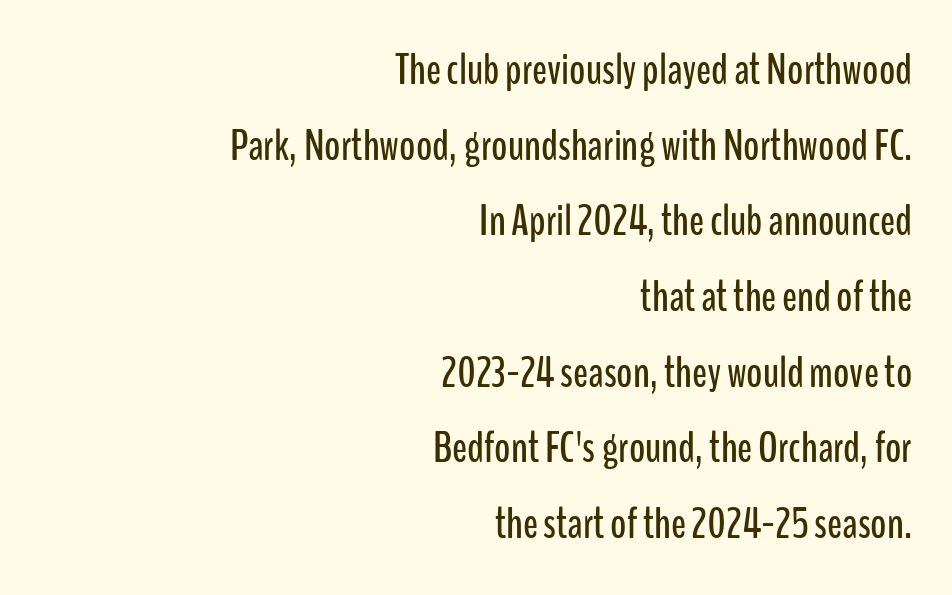
Q: Is the text italic (slanted)? A: No, it is upright.
Q: Is the typeface a serif or a sans-serif typeface? A: Sans-serif.
Q: Is the text underlined? A: No.
Q: How is the paragraph aligned? A: Right-aligned.
Q: Is the spacing between letters normal or unusually wide? A: Normal.
Q: Width (condensed, normal, or wide)? A: Condensed.
Q: Stroke contrast? A: Low.
Q: x-height? A: Medium.
Q: Monospaced? A: No.
